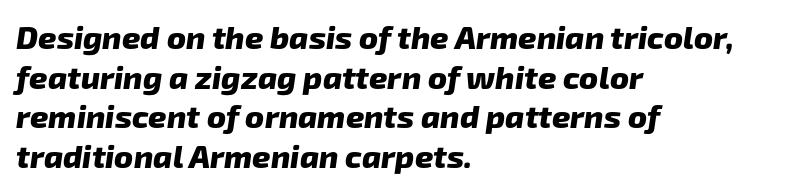
The image shows 32 px heavy sans-serif type; set left-aligned, line spacing 1.24x, normal letter spacing, not underlined; low stroke contrast and a medium x-height.
